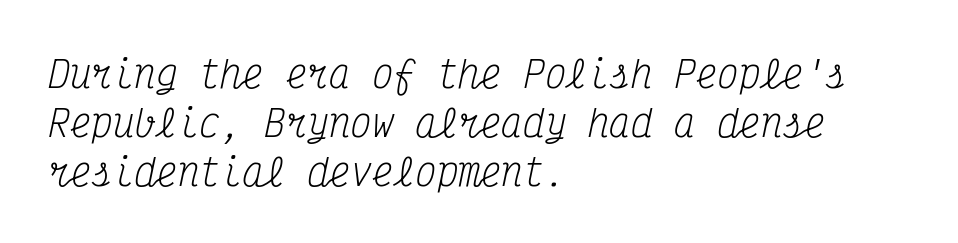
{"serif": "yes", "italic": "yes", "lean": "right", "slant_degrees": 12, "bold": "no", "weight": "regular", "width": "condensed", "stroke_contrast": "medium", "x_height": "medium", "monospaced": "yes", "underline": "no", "align": "left", "line_spacing": "normal", "line_spacing_ratio": 1.36, "letter_spacing": "normal", "letter_spacing_em": 0.0, "glyph_px": 36}
